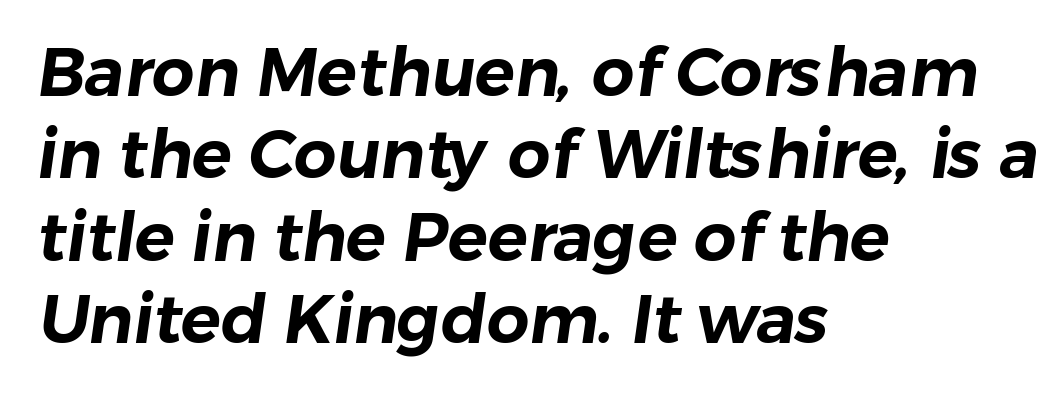
Descenders hang freely into open space. The face used here is proportionally spaced, like ordinary book or web type. Teacher's note: observe the even left margin — that is flush-left alignment. There is no visible air inserted between adjacent glyphs.
